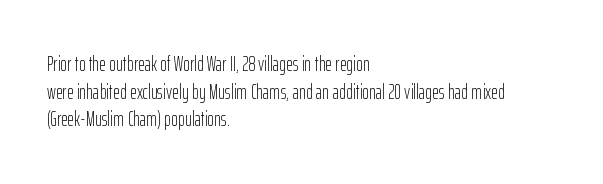
Teacher's note: observe the even left margin — that is flush-left alignment. The line texture is even and compact thanks to regular tracking. The lettering stays uniformly vertical, giving the passage a roman look. The baseline area is clear.
